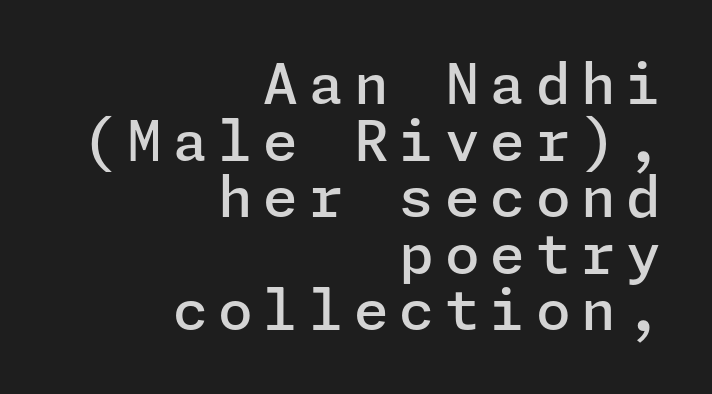
Q: Is the text bold? A: Semi-bold.
Q: Is the text italic (slanted)? A: No, it is upright.
Q: Is the typeface a serif or a sans-serif typeface? A: Sans-serif.
Q: Is the text underlined? A: No.
Q: How is the paragraph aligned? A: Right-aligned.
Q: Is the spacing between lines tight, normal or loose? A: Tight.
Q: Width (condensed, normal, or wide)? A: Normal.
Q: Stroke contrast? A: Low.
Q: x-height? A: Medium.
